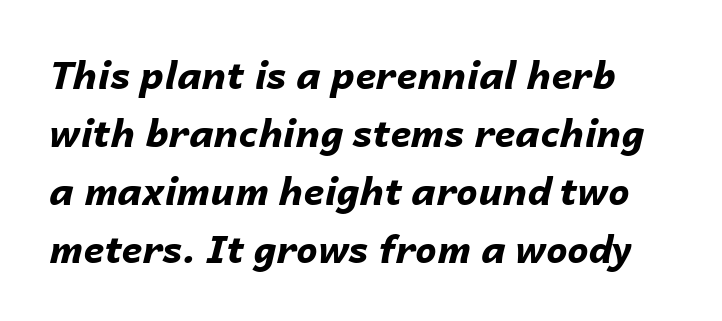
The image shows 38 px bold type, italic (leaning right); set normal line spacing (1.53x), normal letter spacing, not underlined; low stroke contrast and a medium x-height.
